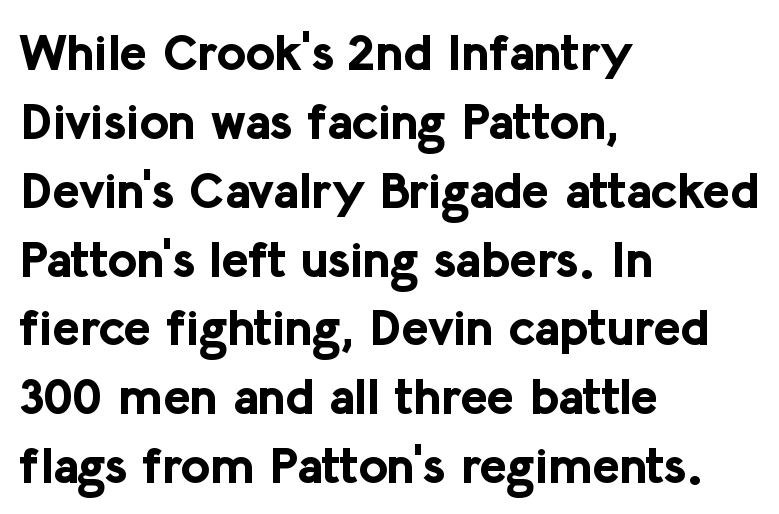
Q: Is the text bold? A: Yes.
Q: Is the text italic (slanted)? A: No, it is upright.
Q: Is the typeface a serif or a sans-serif typeface? A: Sans-serif.
Q: Is the text underlined? A: No.
Q: How is the paragraph aligned? A: Left-aligned.
Q: Is the spacing between letters normal or unusually wide? A: Normal.
Q: Is the spacing between lines tight, normal or loose? A: Normal.
Q: Width (condensed, normal, or wide)? A: Normal.
Q: Stroke contrast? A: Low.
Q: x-height? A: Medium.
Q: Monospaced? A: No.
